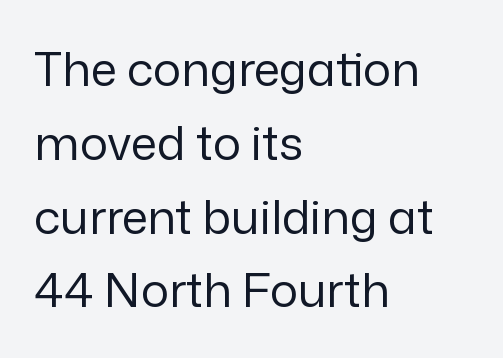
{"serif": "no", "italic": "no", "bold": "no", "weight": "regular", "width": "normal", "stroke_contrast": "low", "x_height": "medium", "monospaced": "no", "underline": "no", "align": "left", "line_spacing": "normal", "line_spacing_ratio": 1.57, "letter_spacing": "normal", "letter_spacing_em": 0.0, "glyph_px": 47}
